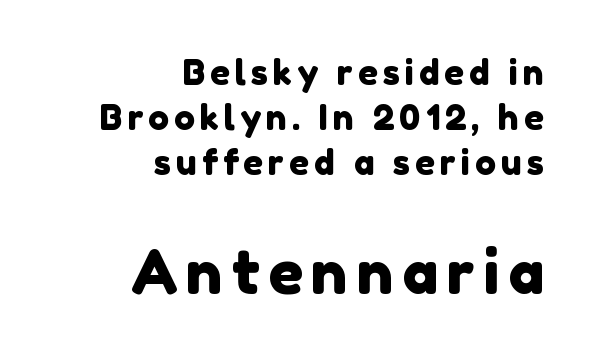
{"serif": "no", "width": "normal", "x_height": "medium", "monospaced": "no", "underline": "no", "align": "right", "line_spacing": "normal", "line_spacing_ratio": 1.29, "larger_block": "second", "size_ratio": 1.74, "glyph_px": 61}
